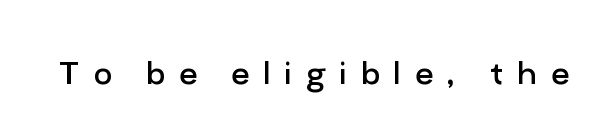
Letter spacing: wide. A typesetter would label this face a sans. This is the regular roman posture of the typeface. Descenders are the only things crossing below the line. No chunkiness to these letters — they're not bold.
